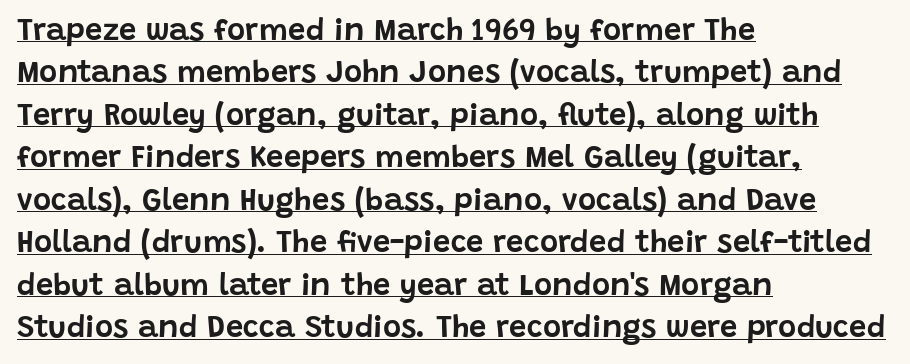
Q: Is the text italic (slanted)? A: No, it is upright.
Q: Is the typeface a serif or a sans-serif typeface? A: Sans-serif.
Q: Is the text underlined? A: Yes.
Q: How is the paragraph aligned? A: Left-aligned.
Q: Is the spacing between letters normal or unusually wide? A: Normal.
Q: Is the spacing between lines tight, normal or loose? A: Normal.
Q: Width (condensed, normal, or wide)? A: Normal.
Q: Stroke contrast? A: Low.
Q: x-height? A: Large.
Q: Monospaced? A: No.
